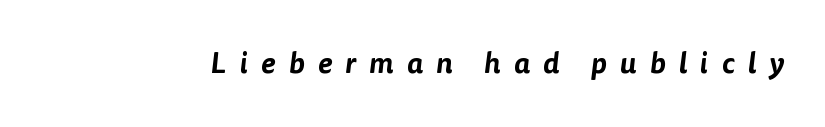
The image shows 29 px sans-serif type; set unusually wide letter spacing (+0.45 em), not underlined; low stroke contrast and a medium x-height.
